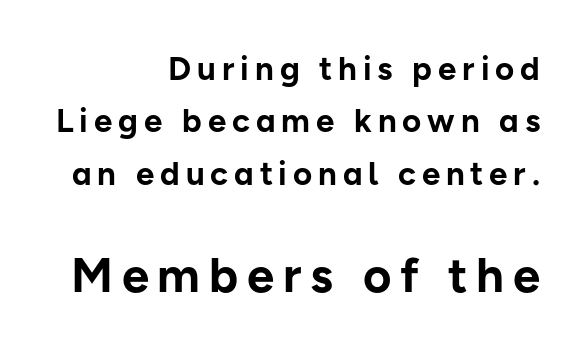
Q: Is the text bold? A: Yes.
Q: Is the text italic (slanted)? A: No, it is upright.
Q: Is the typeface a serif or a sans-serif typeface? A: Sans-serif.
Q: Is the text underlined? A: No.
Q: How is the paragraph aligned? A: Right-aligned.
Q: Is the spacing between lines tight, normal or loose? A: Normal.
Q: Which block of text is set in a larger size, the first (top) or the second (bottom)? A: The second (bottom) one.
Q: Width (condensed, normal, or wide)? A: Normal.
Q: Stroke contrast? A: Low.
Q: x-height? A: Medium.
Q: Monospaced? A: No.
